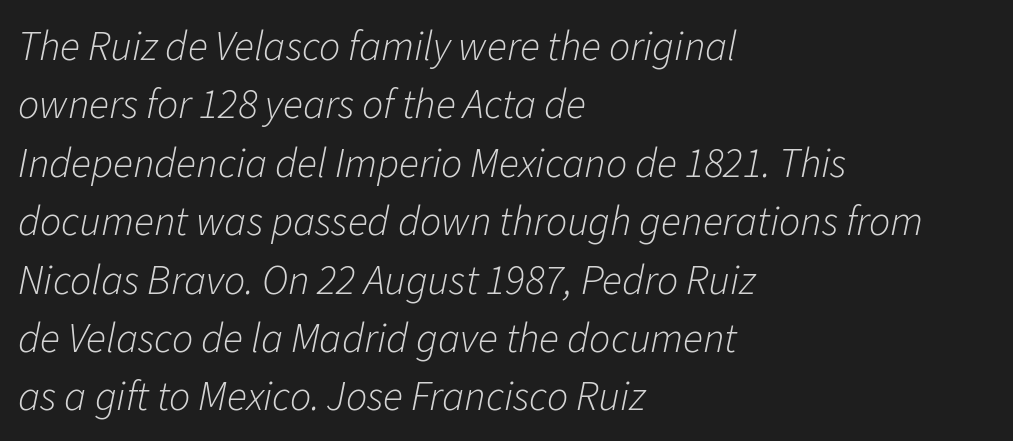
Q: Is the text bold? A: No.
Q: Is the text italic (slanted)? A: Yes, it leans right by about 11 degrees.
Q: Is the text underlined? A: No.
Q: How is the paragraph aligned? A: Left-aligned.
Q: Is the spacing between letters normal or unusually wide? A: Normal.
Q: Is the spacing between lines tight, normal or loose? A: Normal.
Q: Width (condensed, normal, or wide)? A: Normal.
Q: Stroke contrast? A: Low.
Q: x-height? A: Medium.
Q: Monospaced? A: No.
